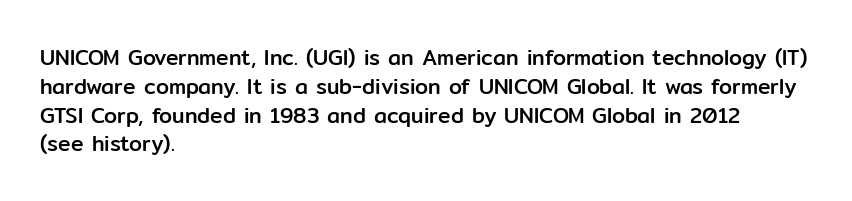
The compositor pushed each line to the left boundary. The strip under each line holds only bare page. When letters stand straight like this, we call the style roman or upright. Letter spacing: default. In terms of leading, this rendering sits right in the middle.
